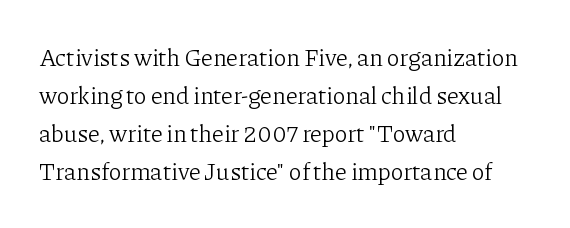
{"italic": "no", "bold": "no", "underline": "no", "align": "left", "line_spacing": "normal", "line_spacing_ratio": 1.59, "letter_spacing": "normal", "letter_spacing_em": 0.0, "glyph_px": 24}
